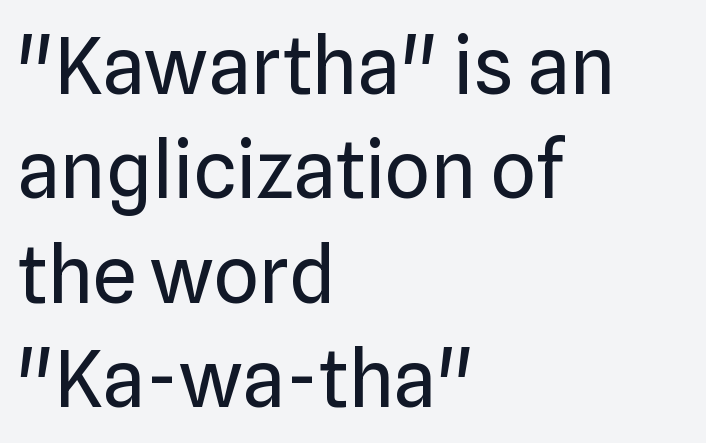
No chunkiness to these letters — they're not bold. A sans-serif font was chosen for this passage. The paragraph has a hard left edge and a soft right edge. Baseline-to-baseline distance is the conventional proportion of letter height. How are the letters spaced? Ordinarily, with no added tracking. A typesetter would mark this as roman, not italic.
